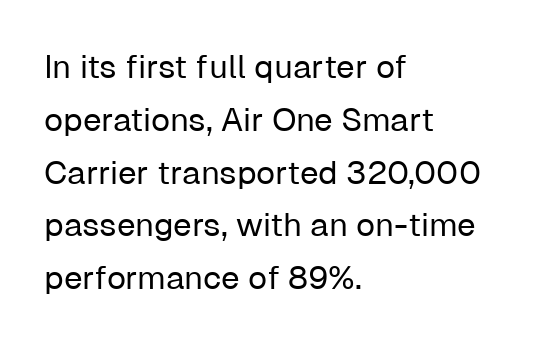
{"serif": "no", "italic": "no", "bold": "no", "weight": "regular", "width": "normal", "stroke_contrast": "low", "x_height": "medium", "monospaced": "no", "underline": "no", "align": "left", "line_spacing": "normal", "line_spacing_ratio": 1.6, "letter_spacing": "normal", "letter_spacing_em": 0.0, "glyph_px": 33}
